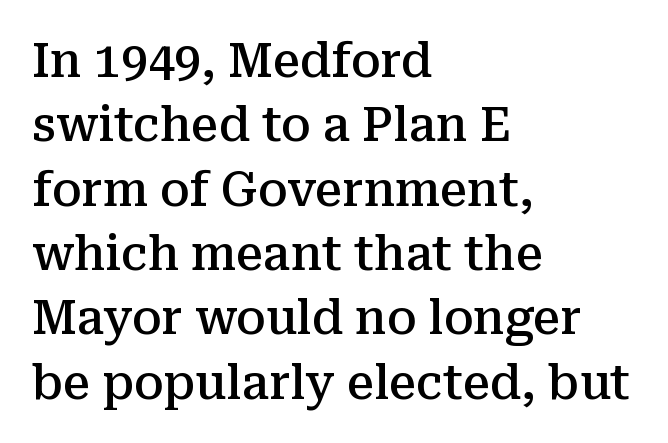
Each line starts at the same left margin while the right side varies. Note the varied advance widths — an 'i' is clearly narrower than an 'm'. No extra tracking has been applied to these lines. The lettering holds an erect, upright posture throughout. Observe the serifs anchoring each vertical stroke in this sample.
